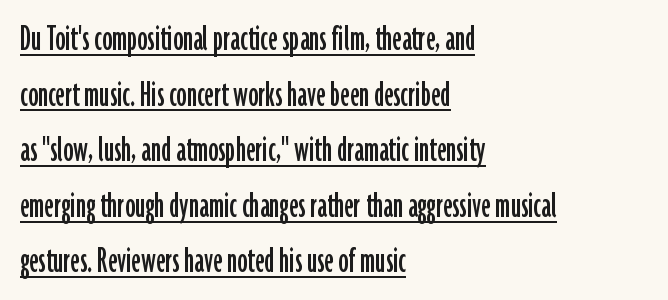
Q: Is the text italic (slanted)? A: No, it is upright.
Q: Is the typeface a serif or a sans-serif typeface? A: Sans-serif.
Q: Is the text underlined? A: Yes.
Q: How is the paragraph aligned? A: Left-aligned.
Q: Is the spacing between letters normal or unusually wide? A: Normal.
Q: Is the spacing between lines tight, normal or loose? A: Normal.
Q: Width (condensed, normal, or wide)? A: Condensed.
Q: Stroke contrast? A: Low.
Q: x-height? A: Medium.
Q: Monospaced? A: No.
